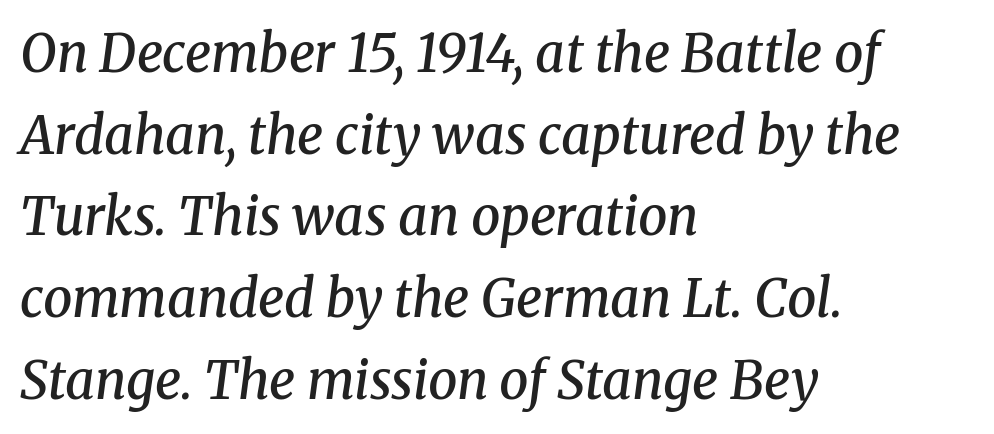
The image shows 52 px semibold serif type, italic (leaning right); set left-aligned, normal line spacing (1.57x), normal letter spacing, not underlined; medium stroke contrast and a medium x-height.
